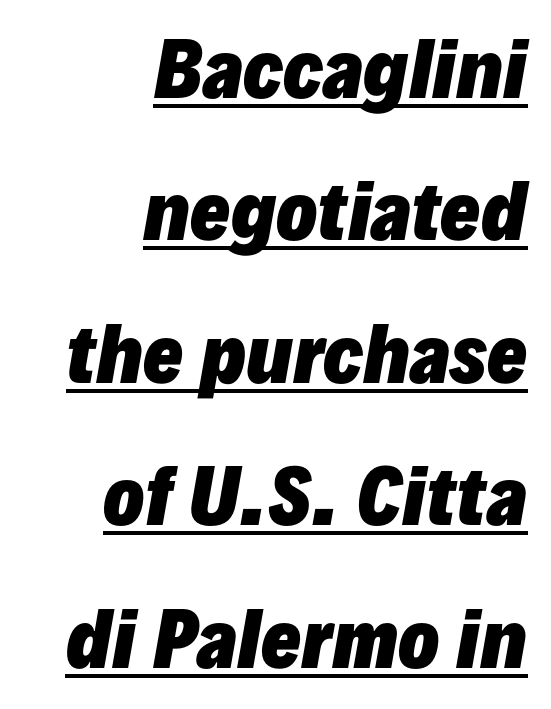
Q: Is the text bold? A: Yes.
Q: Is the text italic (slanted)? A: Yes, it leans right by about 10 degrees.
Q: Is the text underlined? A: Yes.
Q: How is the paragraph aligned? A: Right-aligned.
Q: Is the spacing between letters normal or unusually wide? A: Normal.
Q: Is the spacing between lines tight, normal or loose? A: Loose.
Q: Width (condensed, normal, or wide)? A: Normal.
Q: Stroke contrast? A: Low.
Q: x-height? A: Medium.
Q: Monospaced? A: No.
